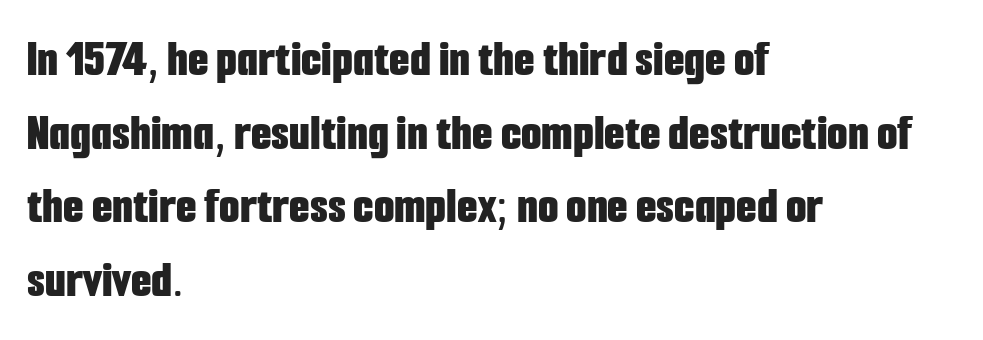
Q: Is the text bold? A: Yes.
Q: Is the text italic (slanted)? A: No, it is upright.
Q: Is the typeface a serif or a sans-serif typeface? A: Sans-serif.
Q: Is the text underlined? A: No.
Q: How is the paragraph aligned? A: Left-aligned.
Q: Is the spacing between letters normal or unusually wide? A: Normal.
Q: Is the spacing between lines tight, normal or loose? A: Normal.
Q: Width (condensed, normal, or wide)? A: Condensed.
Q: Stroke contrast? A: Low.
Q: x-height? A: Medium.
Q: Monospaced? A: No.
